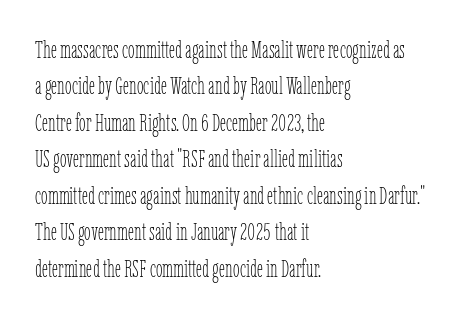
The foot of each line stays bare and open. These lines stack with their left ends in a neat column. Italic: no, the glyphs are upright roman. These lines sit exactly where default settings would place them.
